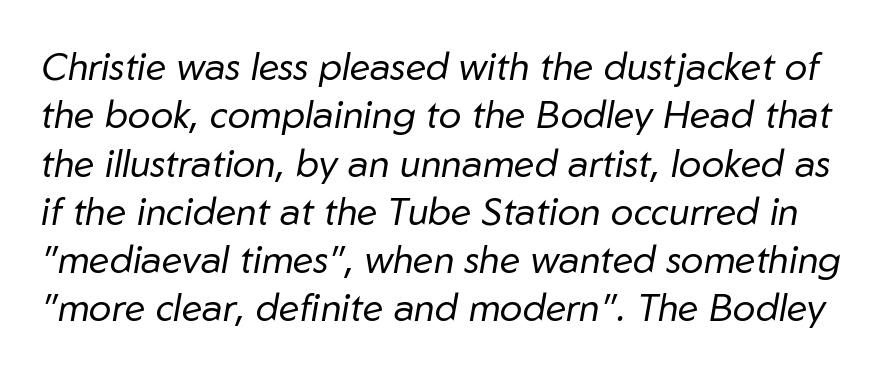
The image shows 38 px regular-weight type, italic (leaning right); set normal line spacing (1.27x), normal letter spacing, not underlined; low stroke contrast and a medium x-height.
